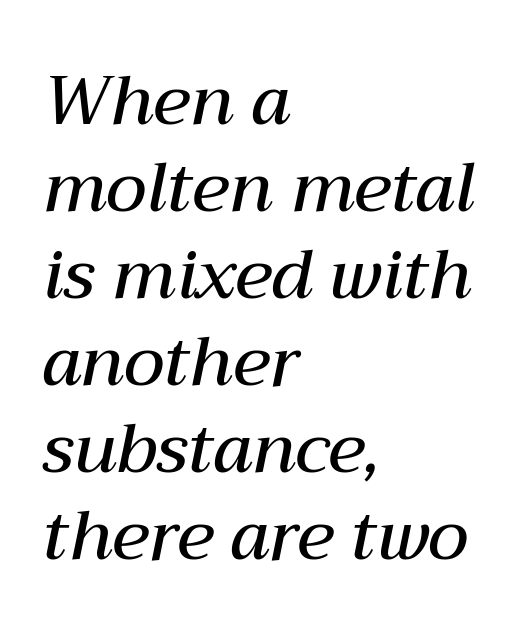
Q: Is the text bold? A: Semi-bold.
Q: Is the text italic (slanted)? A: Yes, it leans right by about 12 degrees.
Q: Is the text underlined? A: No.
Q: How is the paragraph aligned? A: Left-aligned.
Q: Is the spacing between letters normal or unusually wide? A: Normal.
Q: Is the spacing between lines tight, normal or loose? A: Normal.
Q: Width (condensed, normal, or wide)? A: Normal.
Q: Stroke contrast? A: Medium.
Q: x-height? A: Medium.
Q: Monospaced? A: No.
